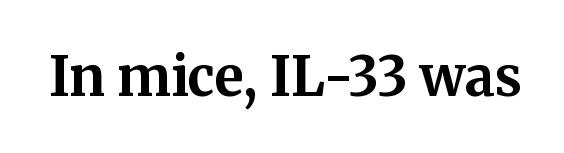
The image shows 54 px bold serif type, upright; set normal letter spacing, not underlined; medium stroke contrast and a medium x-height.
